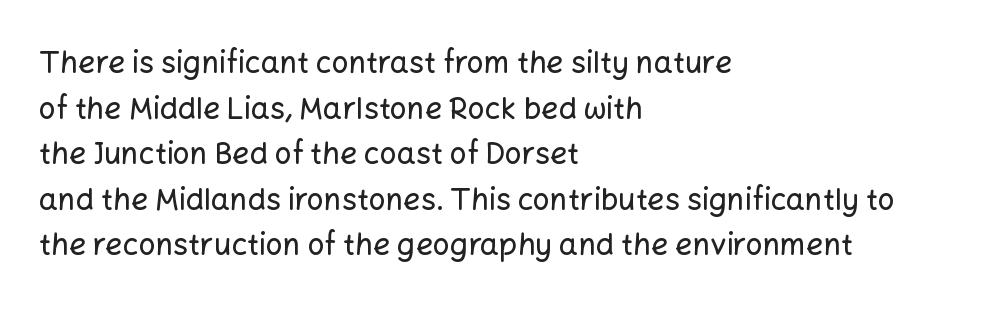
{"serif": "no", "italic": "no", "width": "normal", "stroke_contrast": "low", "x_height": "medium", "monospaced": "no", "underline": "no", "align": "left", "line_spacing": "normal", "line_spacing_ratio": 1.52, "letter_spacing": "normal", "letter_spacing_em": 0.0, "glyph_px": 30}
